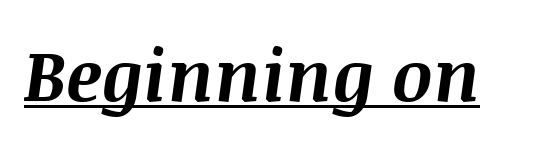
Q: Is the text bold? A: Yes.
Q: Is the text italic (slanted)? A: Yes, it leans right by about 8 degrees.
Q: Is the text underlined? A: Yes.
Q: Is the spacing between letters normal or unusually wide? A: Normal.
Q: Width (condensed, normal, or wide)? A: Normal.
Q: Stroke contrast? A: Medium.
Q: x-height? A: Large.
Q: Monospaced? A: No.
